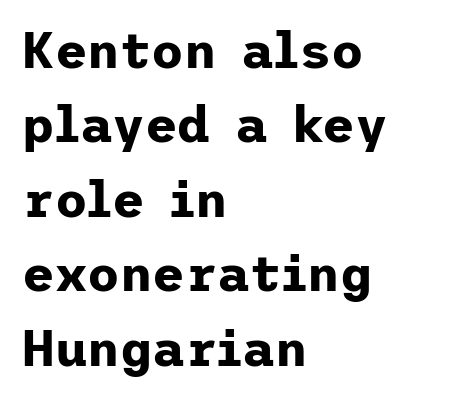
{"serif": "no", "italic": "no", "bold": "yes", "weight": "bold", "width": "normal", "stroke_contrast": "low", "x_height": "medium", "underline": "no", "align": "left", "line_spacing": "normal", "line_spacing_ratio": 1.49, "letter_spacing": "normal", "letter_spacing_em": 0.0, "glyph_px": 50}
